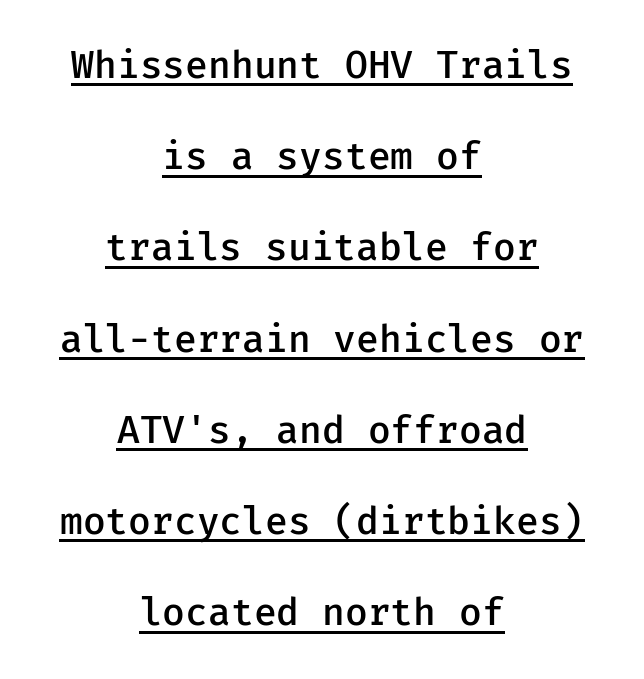
{"serif": "no", "italic": "no", "bold": "semi", "weight": "semibold", "width": "normal", "stroke_contrast": "low", "x_height": "medium", "underline": "yes", "align": "center", "line_spacing": "loose", "line_spacing_ratio": 2.4, "letter_spacing": "normal", "letter_spacing_em": 0.0, "glyph_px": 38}
